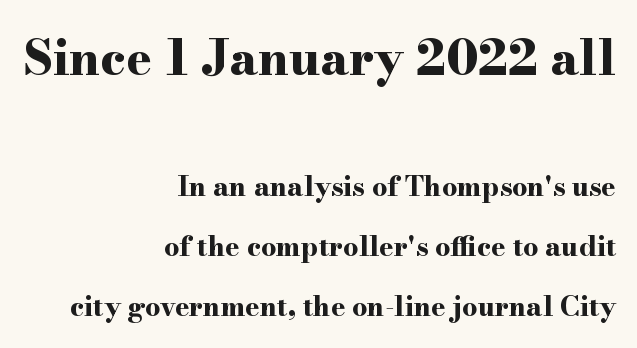
{"serif": "yes", "italic": "no", "bold": "yes", "weight": "bold", "width": "wide", "stroke_contrast": "high", "x_height": "small", "monospaced": "no", "underline": "no", "align": "right", "line_spacing": "loose", "line_spacing_ratio": 2.21, "letter_spacing": "normal", "letter_spacing_em": 0.0, "larger_block": "first", "size_ratio": 1.78, "glyph_px": 48}
